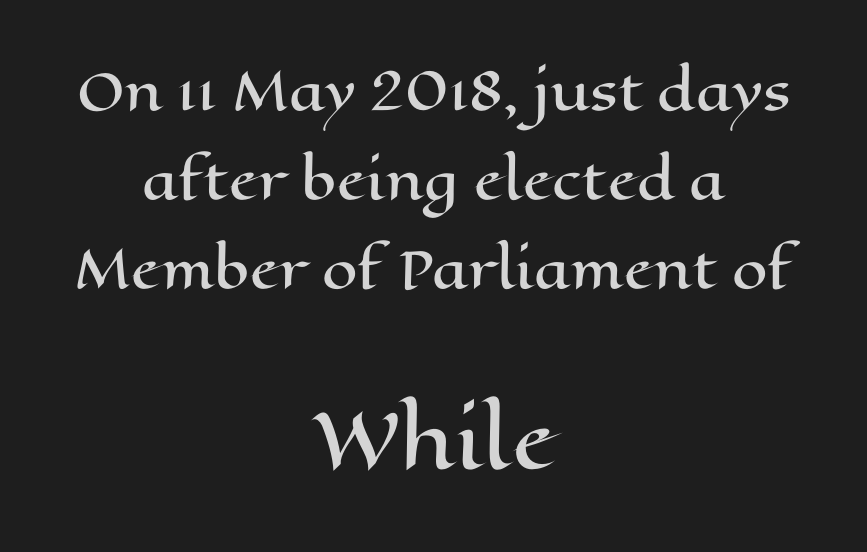
{"italic": "no", "width": "wide", "stroke_contrast": "high", "x_height": "medium", "monospaced": "no", "underline": "no", "align": "center", "line_spacing_ratio": 1.75, "letter_spacing": "normal", "letter_spacing_em": 0.0, "larger_block": "second", "size_ratio": 1.49, "glyph_px": 76}
